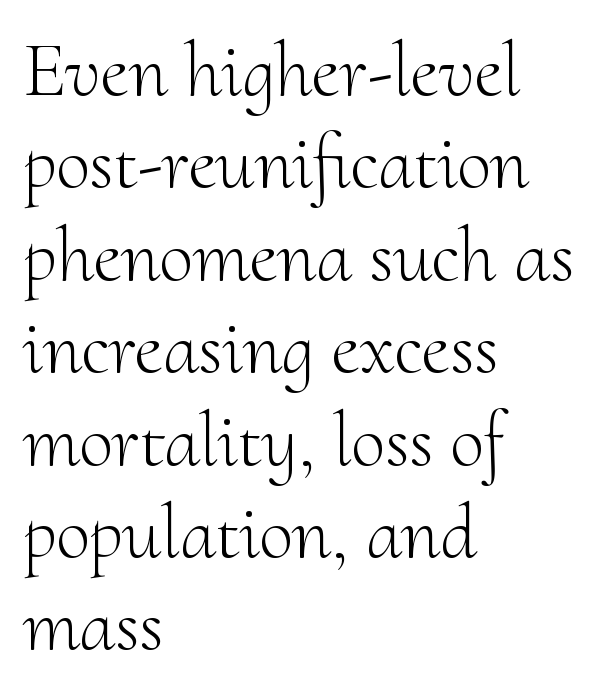
Q: Is the text bold? A: No.
Q: Is the text italic (slanted)? A: No, it is upright.
Q: Is the typeface a serif or a sans-serif typeface? A: Serif.
Q: Is the text underlined? A: No.
Q: How is the paragraph aligned? A: Left-aligned.
Q: Is the spacing between letters normal or unusually wide? A: Normal.
Q: Width (condensed, normal, or wide)? A: Normal.
Q: Stroke contrast? A: Medium.
Q: x-height? A: Small.
Q: Monospaced? A: No.
